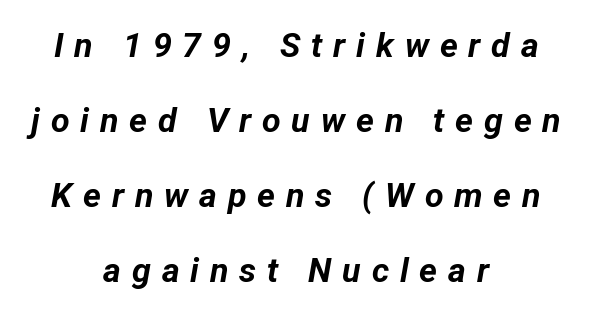
Students, observe: this is what heavily led, spacious text looks like. If you drew a line through each stem, it would be angled. Check the space under the baseline: it is left empty. Short and long lines alike share a common midpoint. Thick stems and heavy bowls — unmistakably bold.
